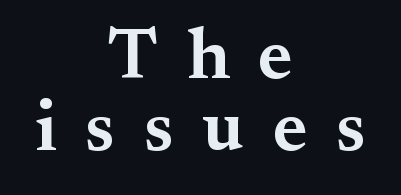
There is plenty of visible air inserted between adjacent glyphs. Note: serifs present on the glyphs. Here the designer chose a conventional face with non-uniform glyph widths. This is roman type, the default non-slanted kind. Weight: semibold (demi). Short and long lines alike share a common midpoint.
